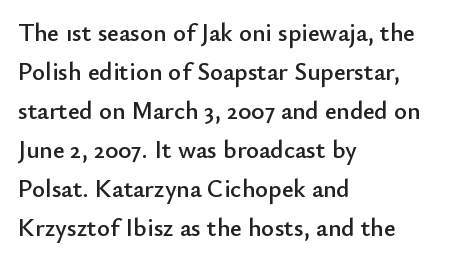
{"italic": "no", "underline": "no", "align": "left", "line_spacing": "normal", "line_spacing_ratio": 1.56, "letter_spacing": "normal", "letter_spacing_em": 0.0, "glyph_px": 25}
